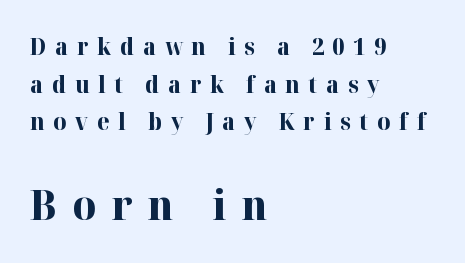
Q: Is the text bold? A: Yes.
Q: Is the text italic (slanted)? A: No, it is upright.
Q: Is the typeface a serif or a sans-serif typeface? A: Serif.
Q: Is the text underlined? A: No.
Q: How is the paragraph aligned? A: Left-aligned.
Q: Is the spacing between letters normal or unusually wide? A: Unusually wide.
Q: Is the spacing between lines tight, normal or loose? A: Normal.
Q: Which block of text is set in a larger size, the first (top) or the second (bottom)? A: The second (bottom) one.
Q: Width (condensed, normal, or wide)? A: Normal.
Q: Stroke contrast? A: High.
Q: x-height? A: Medium.
Q: Monospaced? A: No.
